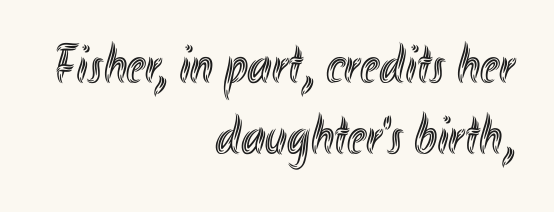
Q: Is the text italic (slanted)? A: Yes.
Q: Is the text underlined? A: No.
Q: How is the paragraph aligned? A: Right-aligned.
Q: Is the spacing between letters normal or unusually wide? A: Normal.
Q: Is the spacing between lines tight, normal or loose? A: Normal.
Q: Width (condensed, normal, or wide)? A: Condensed.
Q: x-height? A: Small.
Q: Monospaced? A: No.
